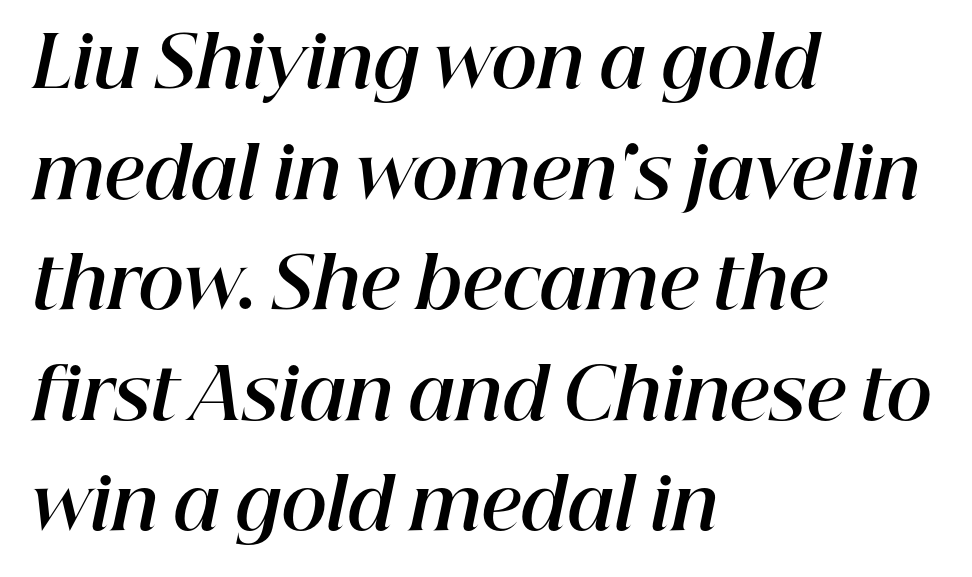
Q: Is the text bold? A: Yes.
Q: Is the text italic (slanted)? A: Yes, it leans right by about 12 degrees.
Q: Is the text underlined? A: No.
Q: How is the paragraph aligned? A: Left-aligned.
Q: Is the spacing between letters normal or unusually wide? A: Normal.
Q: Is the spacing between lines tight, normal or loose? A: Normal.
Q: Width (condensed, normal, or wide)? A: Normal.
Q: Stroke contrast? A: High.
Q: x-height? A: Medium.
Q: Monospaced? A: No.
